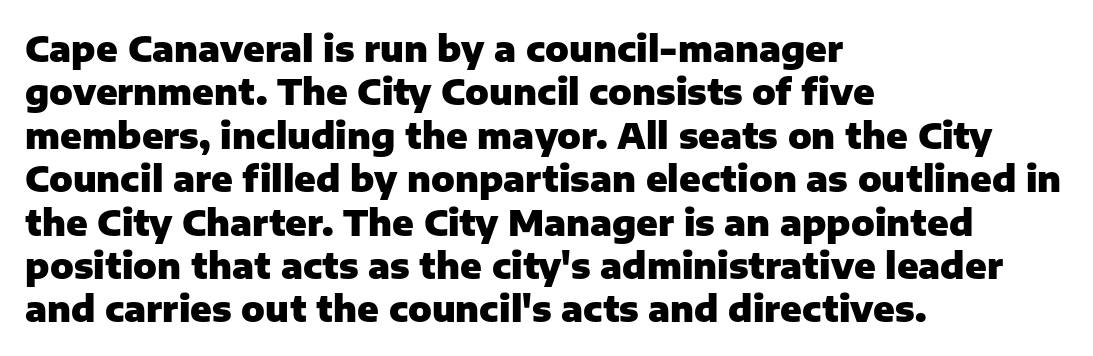
The image shows 35 px heavy sans-serif type, upright; set left-aligned, line spacing 1.24x, normal letter spacing, not underlined; low stroke contrast and a medium x-height.
